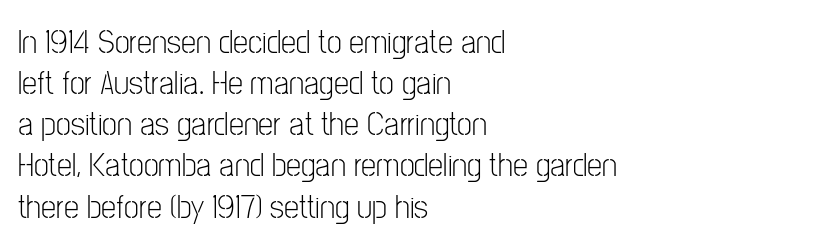
Horizontally, the lines are justified to the leading edge only. Do the characters align in a grid? No, the font is proportional. The space directly below the letters is spotless. This is sans-serif lettering, the kind often seen on screens and signage.
